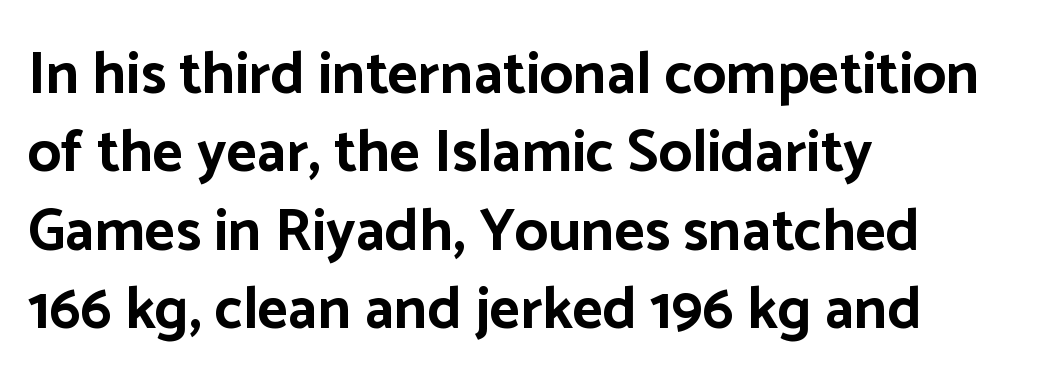
Q: Is the text bold? A: Yes.
Q: Is the text italic (slanted)? A: No, it is upright.
Q: Is the typeface a serif or a sans-serif typeface? A: Sans-serif.
Q: Is the text underlined? A: No.
Q: How is the paragraph aligned? A: Left-aligned.
Q: Is the spacing between letters normal or unusually wide? A: Normal.
Q: Is the spacing between lines tight, normal or loose? A: Normal.
Q: Width (condensed, normal, or wide)? A: Normal.
Q: Stroke contrast? A: Low.
Q: x-height? A: Medium.
Q: Monospaced? A: No.
